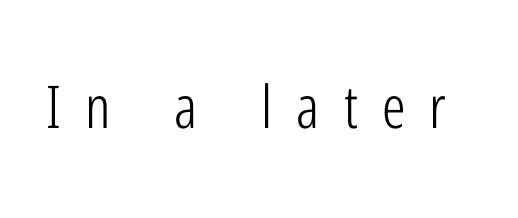
Q: Is the text bold? A: No.
Q: Is the text italic (slanted)? A: No, it is upright.
Q: Is the typeface a serif or a sans-serif typeface? A: Sans-serif.
Q: Is the text underlined? A: No.
Q: Is the spacing between letters normal or unusually wide? A: Unusually wide.
Q: Width (condensed, normal, or wide)? A: Condensed.
Q: Stroke contrast? A: Low.
Q: x-height? A: Medium.
Q: Monospaced? A: No.
